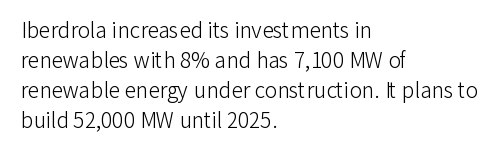
The image shows 21 px text type, upright; set left-aligned, normal line spacing (1.43x), normal letter spacing, not underlined.
